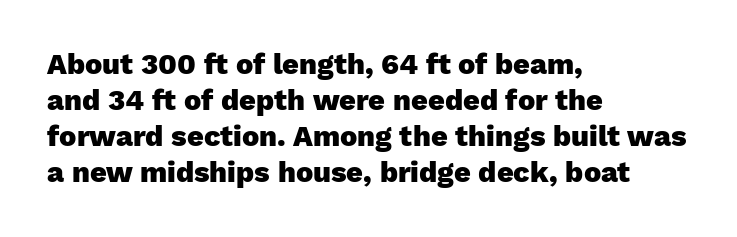
This is heavy type, rendered in bold. Observe the absence of serifs on each vertical stroke in this sample. The area under the type is left untouched. The letters stand straight up with perfectly vertical stems.
